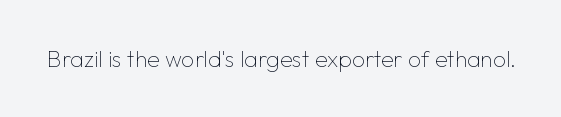
The type is set solid horizontally, with unmodified tracking. Words float on clear page, feet unadorned. A quiet, ordinary-to-light weight characterises the typeface. The type sits square on the baseline with zero lean.
